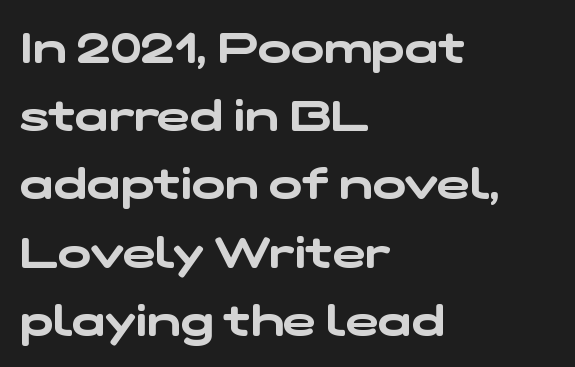
Q: Is the typeface a serif or a sans-serif typeface? A: Sans-serif.
Q: Is the text underlined? A: No.
Q: How is the paragraph aligned? A: Left-aligned.
Q: Is the spacing between letters normal or unusually wide? A: Normal.
Q: Is the spacing between lines tight, normal or loose? A: Normal.
Q: Width (condensed, normal, or wide)? A: Wide.
Q: Stroke contrast? A: Low.
Q: x-height? A: Medium.
Q: Monospaced? A: No.
